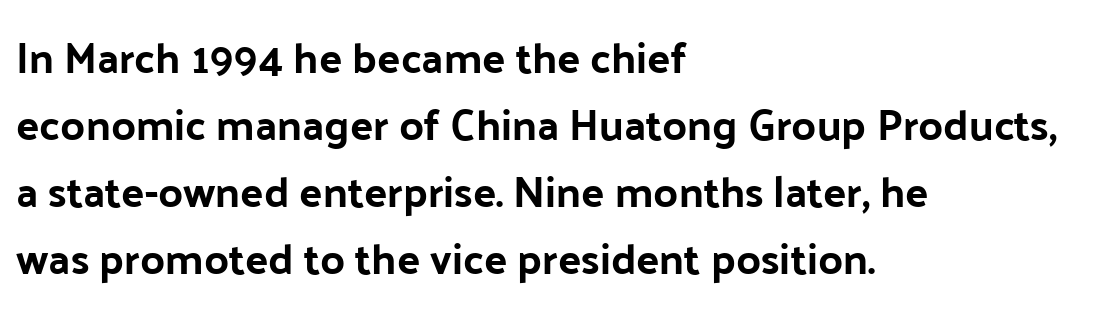
Leading matches the norm, producing a regular column. Spacing verdict: proportional, widths tailored to each character. The space beneath each line is pristine and unruled. Typographically, this falls in the sans-serif category. You'd pick this weight for a headline — it's a proper bold. Posture: vertical.
